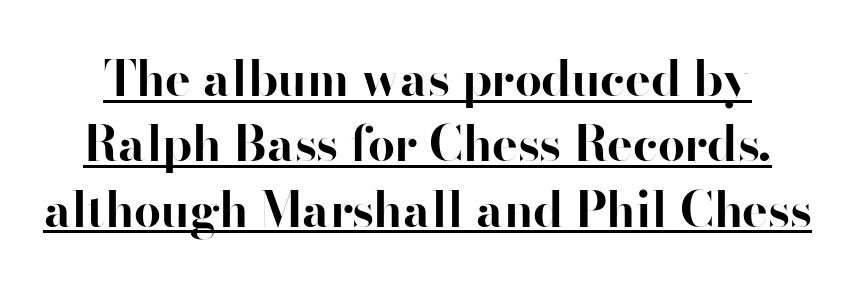
{"serif": "no", "italic": "no", "bold": "yes", "weight": "bold", "width": "normal", "stroke_contrast": "high", "x_height": "small", "monospaced": "no", "underline": "yes", "line_spacing": "normal", "line_spacing_ratio": 1.36, "letter_spacing": "normal", "letter_spacing_em": 0.0, "glyph_px": 48}
